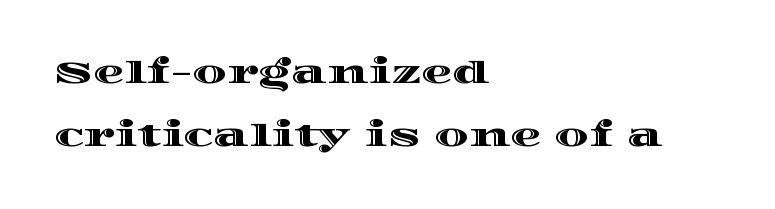
The image shows 31 px wide type, upright; set left-aligned, loose line spacing (2.02x), normal letter spacing, not underlined; a large x-height.
